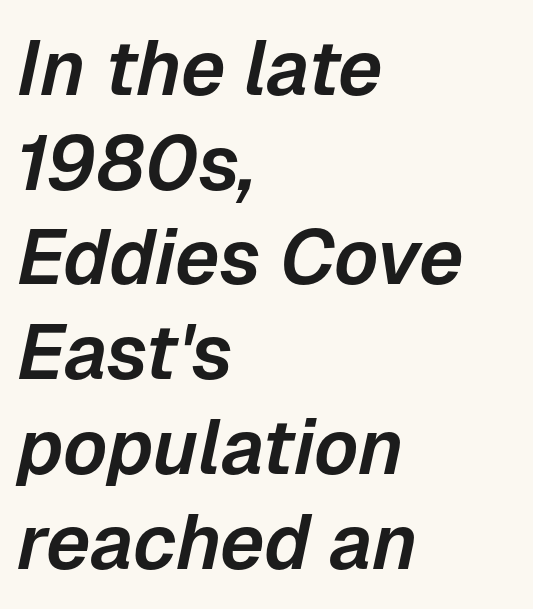
Q: Is the text italic (slanted)? A: Yes, it leans right by about 12 degrees.
Q: Is the text underlined? A: No.
Q: How is the paragraph aligned? A: Left-aligned.
Q: Is the spacing between letters normal or unusually wide? A: Normal.
Q: Width (condensed, normal, or wide)? A: Normal.
Q: Stroke contrast? A: Low.
Q: x-height? A: Medium.
Q: Monospaced? A: No.
